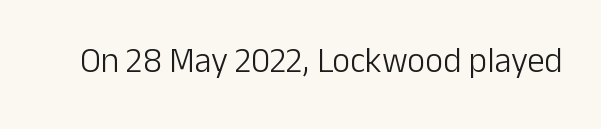
The image shows 35 px light sans-serif type, upright; set normal letter spacing, not underlined; low stroke contrast and a medium x-height.
